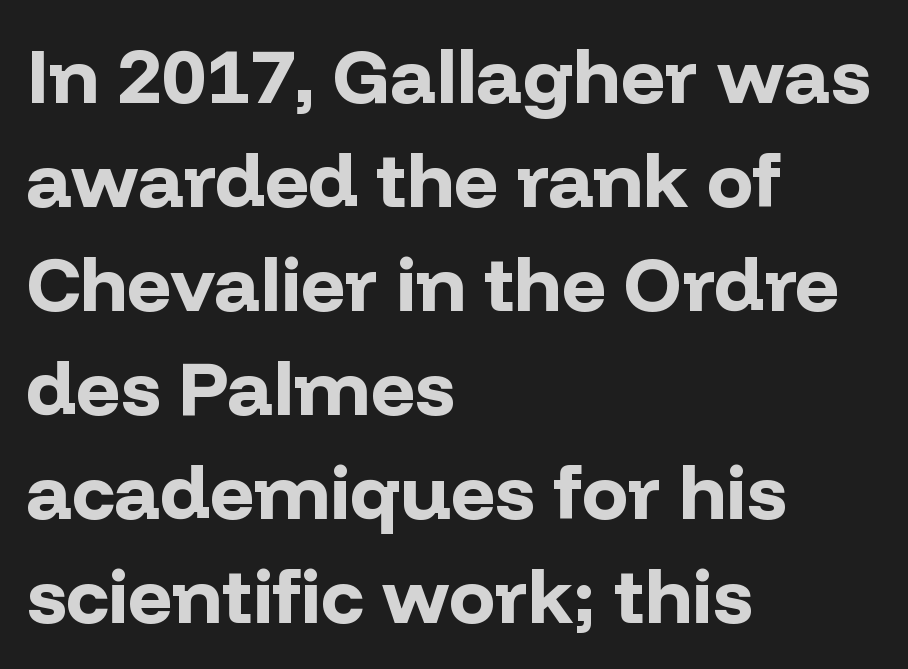
Note the varied advance widths — an 'i' is clearly narrower than an 'm'. You could call the tracking neutral — neither tight nor loose. Examine the stroke ends and you'll find no serifs. In terms of weight, the rendering is a true, heavy bold. Reading down the block, your eye returns to a fixed left position each line. The words here are not underlined.
